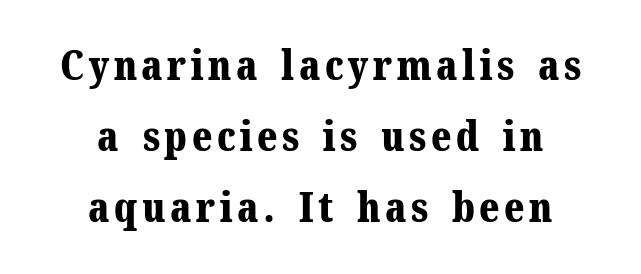
Q: Is the text bold? A: Yes.
Q: Is the text italic (slanted)? A: No, it is upright.
Q: Is the typeface a serif or a sans-serif typeface? A: Serif.
Q: Is the text underlined? A: No.
Q: How is the paragraph aligned? A: Centered.
Q: Width (condensed, normal, or wide)? A: Normal.
Q: Stroke contrast? A: Medium.
Q: x-height? A: Medium.
Q: Monospaced? A: No.
